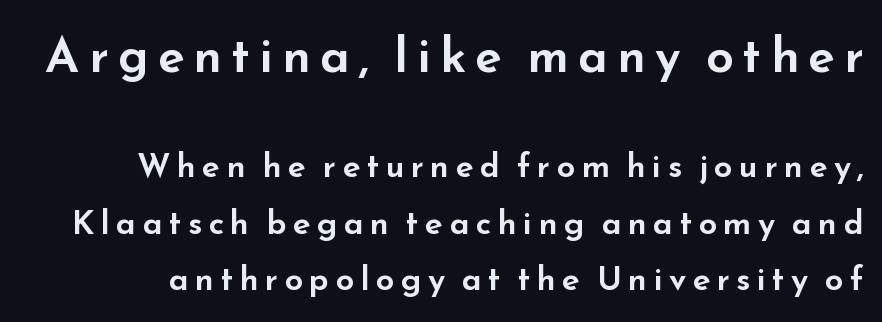
The passage shown stacks its lines at a standard gap. Spacing verdict: proportional, widths tailored to each character. Examine the stroke ends and you'll find no serifs. The words here are not underlined. Is the lower block the larger one? No — the upper block carries the bigger type.
